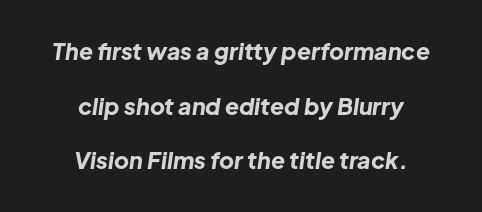
Q: Is the text bold? A: Yes.
Q: Is the text italic (slanted)? A: Yes, it leans right by about 8 degrees.
Q: Is the text underlined? A: No.
Q: How is the paragraph aligned? A: Centered.
Q: Is the spacing between letters normal or unusually wide? A: Normal.
Q: Is the spacing between lines tight, normal or loose? A: Loose.
